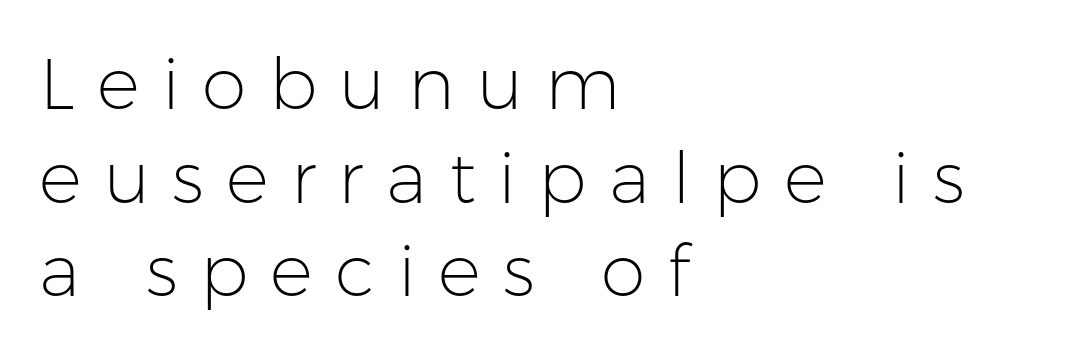
{"serif": "no", "italic": "no", "bold": "no", "weight": "light", "width": "normal", "stroke_contrast": "low", "x_height": "medium", "monospaced": "no", "underline": "no", "align": "left", "line_spacing": "normal", "line_spacing_ratio": 1.3, "letter_spacing": "wide", "letter_spacing_em": 0.31, "glyph_px": 72}
